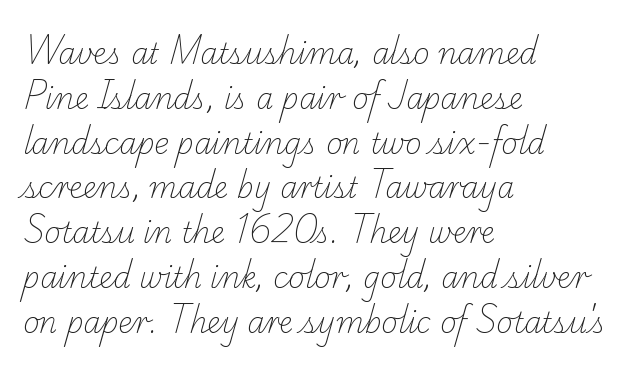
The rendering uses natural spacing where letterforms have individual widths. The typesetter chose a ragged-right arrangement here. The type family on display is of the serif kind. The strip under each line holds only bare page.
